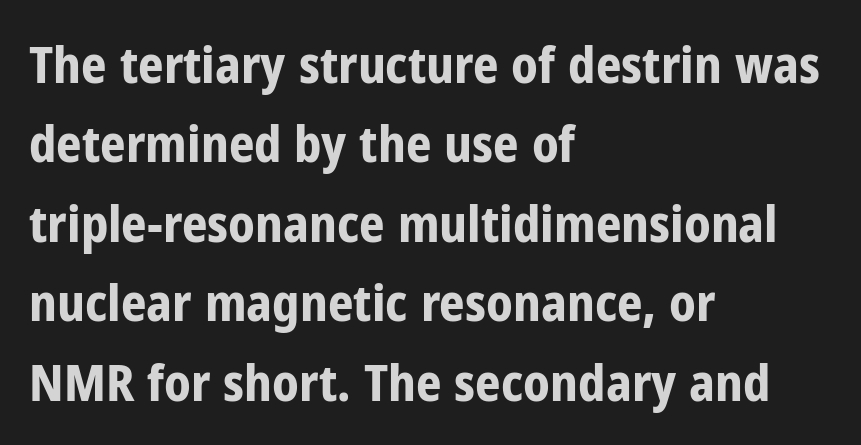
Weight: bold. Rendered with straight, roman letterforms. Descenders hang freely into open space. Inter-character spacing is left at the font's built-in metrics. In CSS terms this would be text-align: left. Evenly set lines give the paragraph a standard silhouette.
